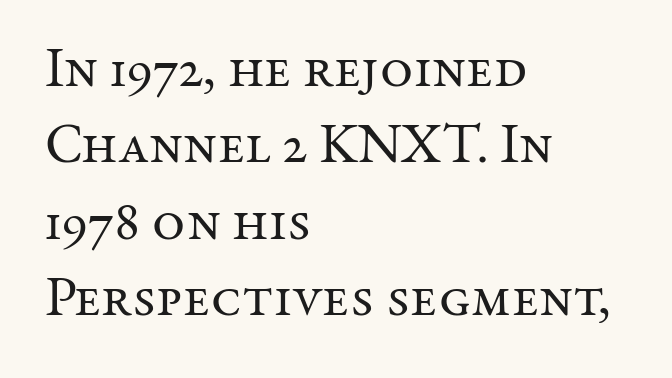
A classic flush-left, rag-right setting is used for this passage. Compared with typical paragraphs, the rows here are spaced about the same. The rendering keeps characters at their native spacing. Heft: none added — not bold. The designer went with a serif here, giving each stem small feet.
